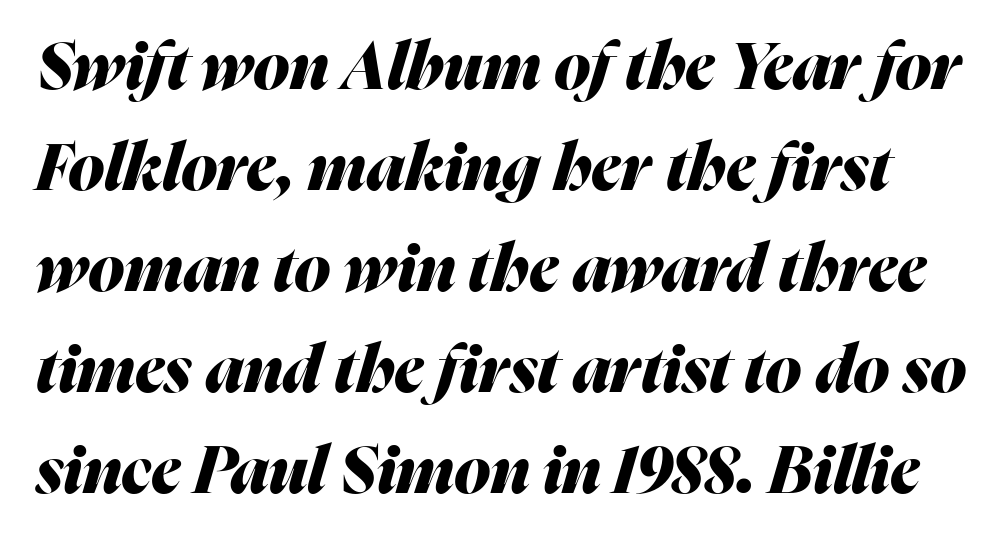
A typesetter would call this zero additional tracking. Underline: absent. Set as a true bold cut, around the 700 mark. The leading is moderate, giving the passage an even texture.
